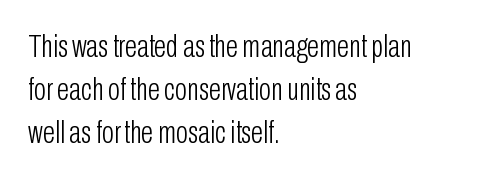
Typographically, this falls in the sans-serif category. Stroke thickness stays within the range of a standard reading face or lighter. Characters remain perfectly vertical along every line. One glance says typical: line gaps are just what's usual.
